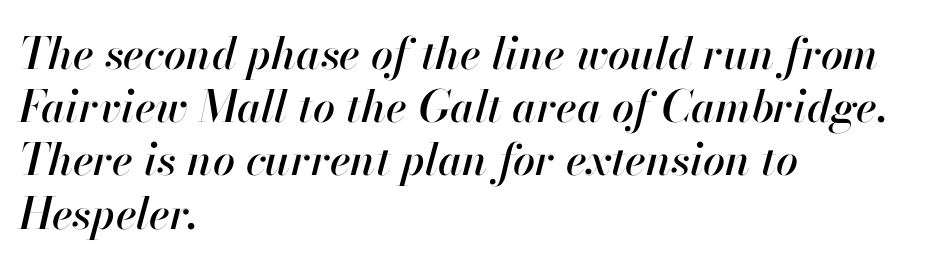
The image shows 44 px text type, italic (leaning right); set left-aligned, line spacing 1.21x, normal letter spacing, not underlined; high stroke contrast and a small x-height.
